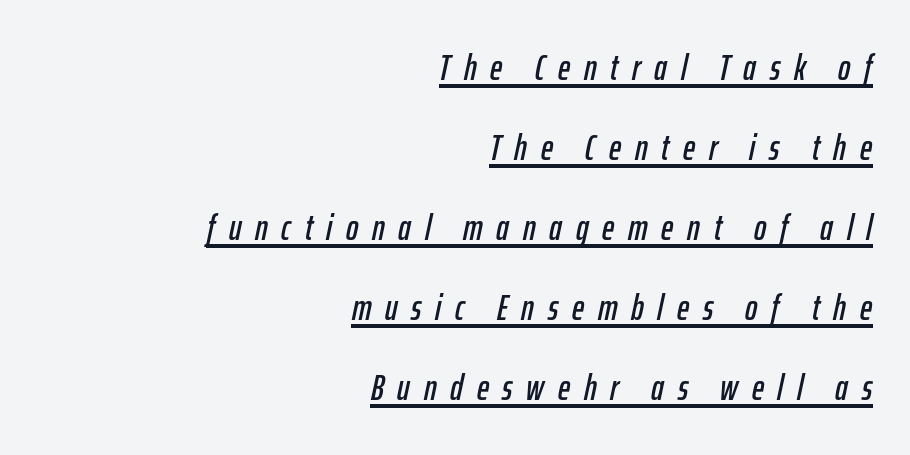
The image shows 37 px condensed type, italic (leaning right); set right-aligned, loose line spacing (2.16x), unusually wide letter spacing (+0.37 em), underlined; low stroke contrast and a medium x-height.
